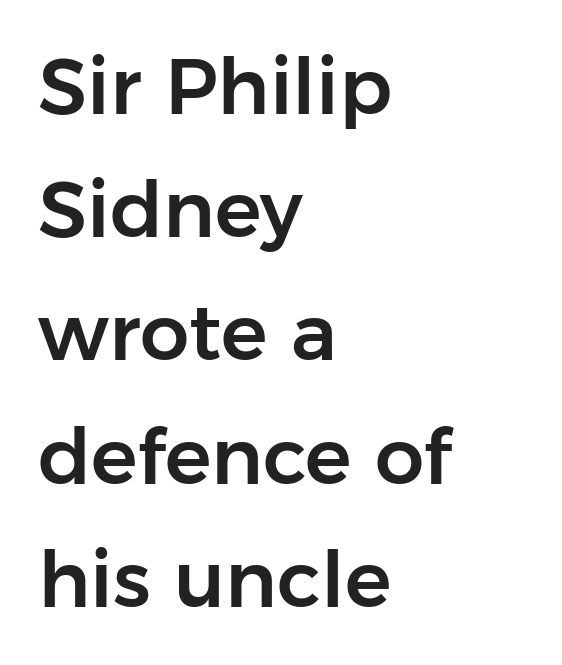
Q: Is the text italic (slanted)? A: No, it is upright.
Q: Is the typeface a serif or a sans-serif typeface? A: Sans-serif.
Q: Is the text underlined? A: No.
Q: How is the paragraph aligned? A: Left-aligned.
Q: Is the spacing between letters normal or unusually wide? A: Normal.
Q: Is the spacing between lines tight, normal or loose? A: Normal.
Q: Width (condensed, normal, or wide)? A: Normal.
Q: Stroke contrast? A: Low.
Q: x-height? A: Medium.
Q: Monospaced? A: No.
